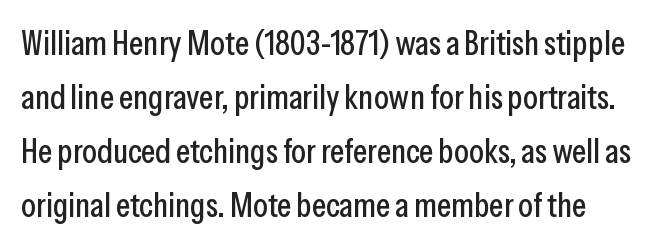
{"serif": "no", "italic": "no", "width": "condensed", "stroke_contrast": "low", "x_height": "medium", "monospaced": "no", "underline": "no", "line_spacing": "normal", "line_spacing_ratio": 1.59, "letter_spacing": "normal", "letter_spacing_em": 0.0, "glyph_px": 34}
